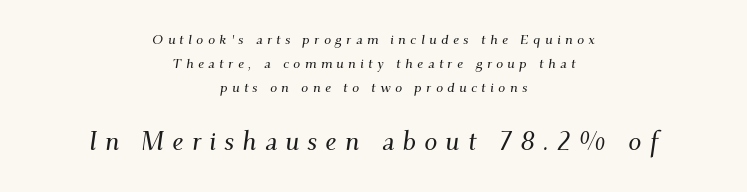
The image shows 26 px text type, italic (leaning right); set centered, line spacing 1.72x, unusually wide letter spacing (+0.31 em), not underlined; the second (bottom) block is 1.86x larger.
